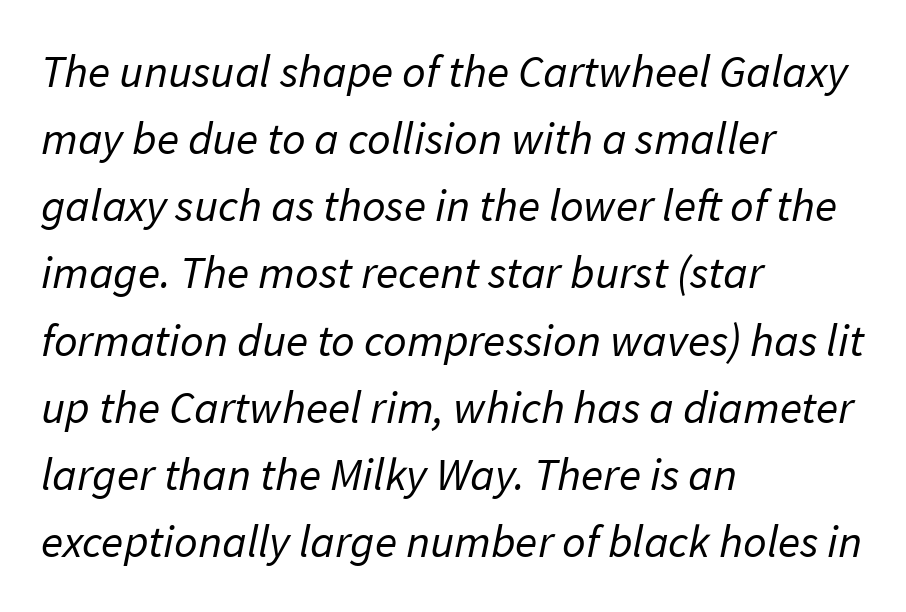
These lines are set flush left with a ragged right edge. The rendering uses natural spacing where letterforms have individual widths. Letterform terminals end flat and unadorned throughout the passage. No word sits above an underline. Nothing heavy about these letters — not bold at all. This block has exactly the height ordinary leading produces.
